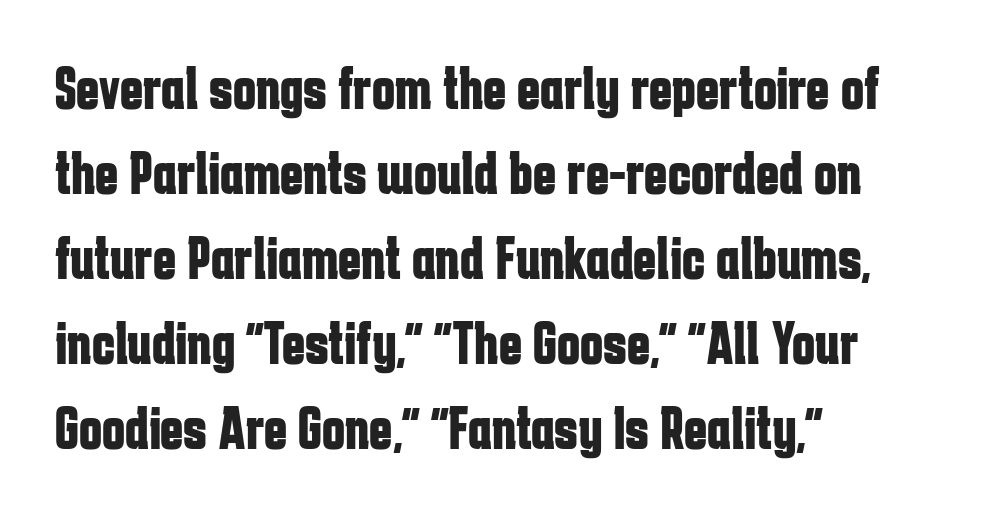
The image shows 62 px bold, condensed sans-serif type, upright; set left-aligned, normal line spacing (1.37x), normal letter spacing, not underlined; low stroke contrast and a medium x-height.
